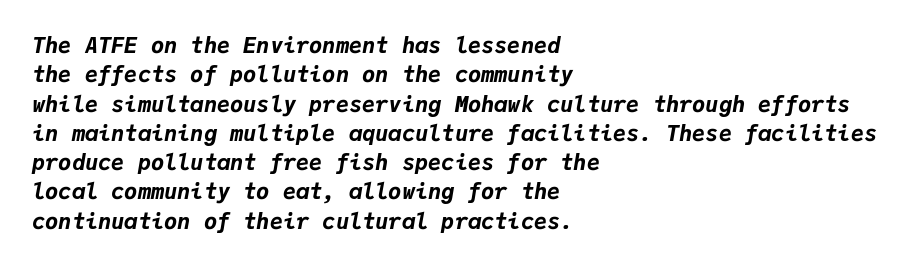
Q: Is the text bold? A: Yes.
Q: Is the text italic (slanted)? A: Yes, it leans right by about 9 degrees.
Q: Is the text underlined? A: No.
Q: How is the paragraph aligned? A: Left-aligned.
Q: Is the spacing between letters normal or unusually wide? A: Normal.
Q: Is the spacing between lines tight, normal or loose? A: Normal.
